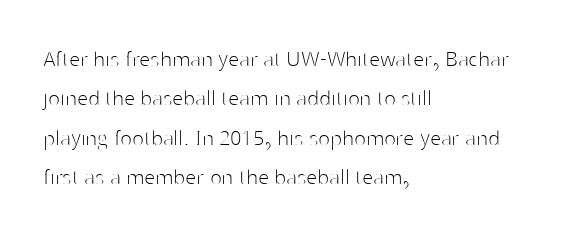
This block has exactly the height ordinary leading produces. Heft: none added — not bold. The face used here is rendered with its standard letterfit. Horizontally, the lines are justified to the leading edge only.
